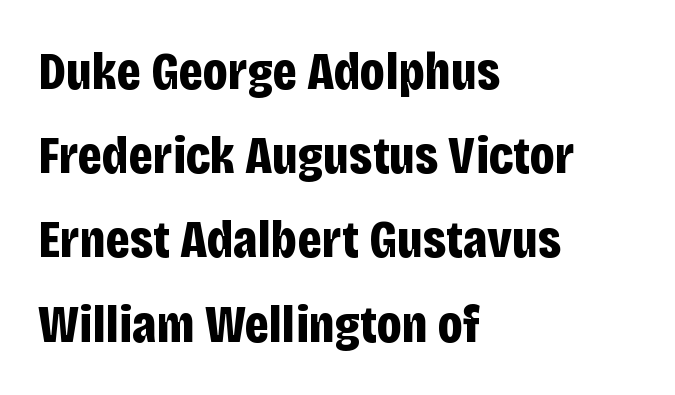
This is heavy type, rendered in bold. This rendering uses left alignment, leaving the right contour irregular. Caption: standard tracking, unaltered. Upright lettering throughout.
